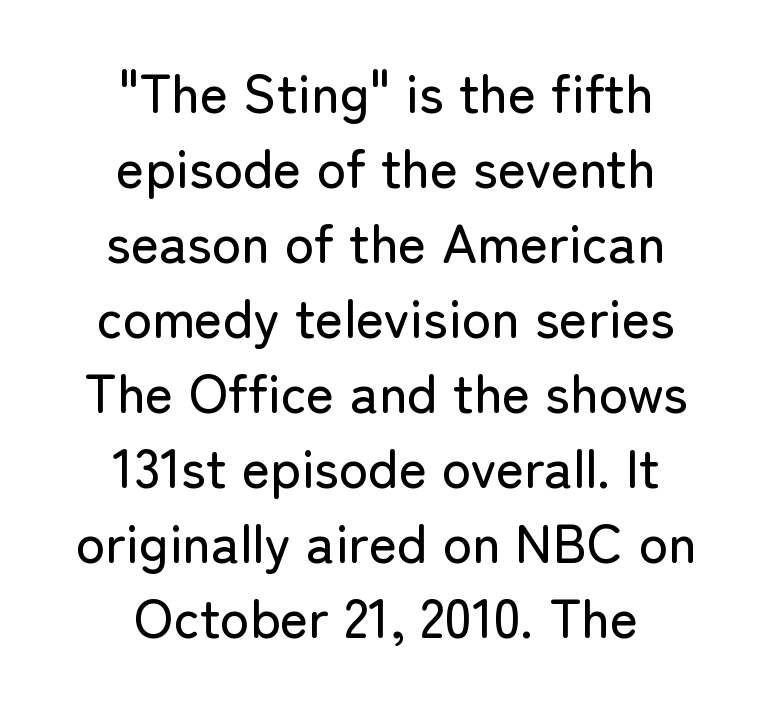
Designer's note — italics off, roman on. Note the varied advance widths — an 'i' is clearly narrower than an 'm'. Descenders are the only things crossing below the line. Serifs: no, the terminals of the letterforms are clean.
